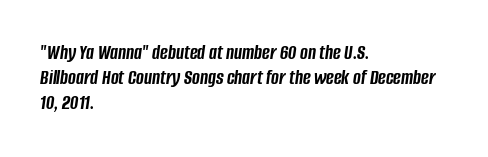
The image shows 21 px bold type, italic (leaning right); set left-aligned, line spacing 1.2x, normal letter spacing, not underlined.
